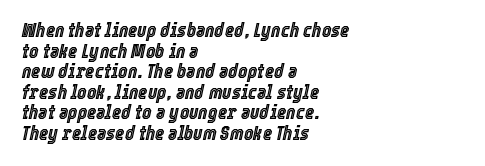
{"italic": "yes", "lean": "right", "slant_degrees": 12, "underline": "no", "align": "left", "line_spacing": "tight", "line_spacing_ratio": 1.03, "letter_spacing": "normal", "letter_spacing_em": 0.0, "glyph_px": 20}
